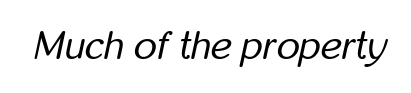
Q: Is the text bold? A: No.
Q: Is the text italic (slanted)? A: Yes, it leans right by about 12 degrees.
Q: Is the text underlined? A: No.
Q: Is the spacing between letters normal or unusually wide? A: Normal.
Q: Width (condensed, normal, or wide)? A: Condensed.
Q: Stroke contrast? A: Low.
Q: x-height? A: Medium.
Q: Monospaced? A: No.
